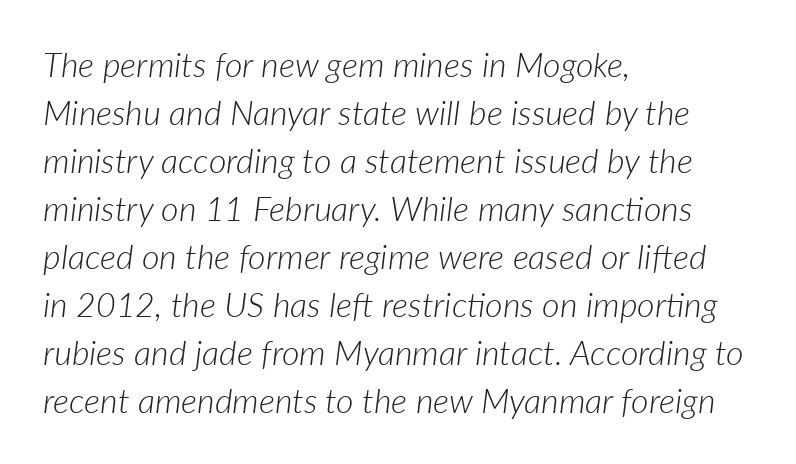
{"italic": "yes", "lean": "right", "slant_degrees": 7, "bold": "no", "weight": "light", "width": "normal", "stroke_contrast": "low", "x_height": "medium", "monospaced": "no", "underline": "no", "align": "left", "line_spacing": "normal", "line_spacing_ratio": 1.41, "letter_spacing": "normal", "letter_spacing_em": 0.0, "glyph_px": 34}
